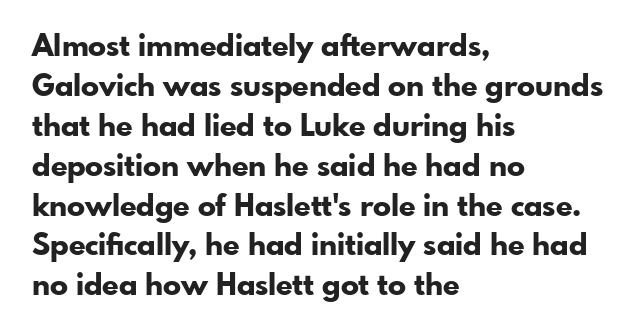
Q: Is the text bold? A: Yes.
Q: Is the text italic (slanted)? A: No, it is upright.
Q: Is the typeface a serif or a sans-serif typeface? A: Sans-serif.
Q: Is the text underlined? A: No.
Q: How is the paragraph aligned? A: Left-aligned.
Q: Is the spacing between letters normal or unusually wide? A: Normal.
Q: Is the spacing between lines tight, normal or loose? A: Normal.
Q: Width (condensed, normal, or wide)? A: Normal.
Q: Stroke contrast? A: Low.
Q: x-height? A: Small.
Q: Monospaced? A: No.
